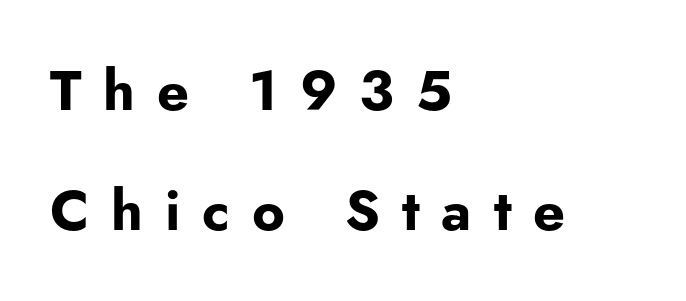
{"serif": "no", "italic": "no", "bold": "yes", "weight": "bold", "width": "normal", "stroke_contrast": "low", "x_height": "small", "monospaced": "no", "underline": "no", "align": "left", "line_spacing": "loose", "line_spacing_ratio": 2.14, "letter_spacing": "wide", "letter_spacing_em": 0.39, "glyph_px": 56}
